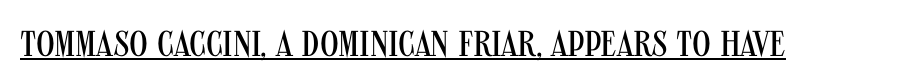
The image shows 36 px regular-weight, condensed sans-serif type, upright; set normal letter spacing, underlined; medium stroke contrast and a large x-height.
